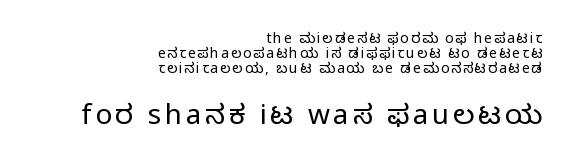
Visually, the bottom section dominates because its glyphs are scaled up. Stroke thickness stays within the range of a standard reading face or lighter. Is this a fixed-width face? No — the glyphs have proportional, varying widths. Teacher's note: observe the even right margin — that is flush-right alignment.
